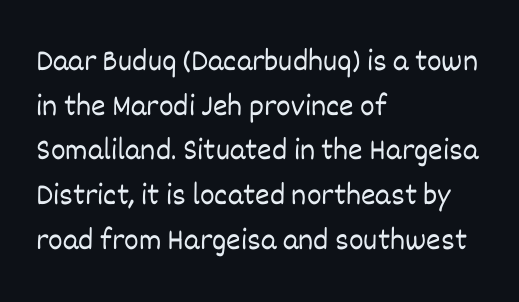
Q: Is the text bold? A: No.
Q: Is the text italic (slanted)? A: No, it is upright.
Q: Is the text underlined? A: No.
Q: How is the paragraph aligned? A: Left-aligned.
Q: Is the spacing between letters normal or unusually wide? A: Normal.
Q: Is the spacing between lines tight, normal or loose? A: Normal.
Q: Width (condensed, normal, or wide)? A: Normal.
Q: Stroke contrast? A: Low.
Q: x-height? A: Large.
Q: Monospaced? A: No.
